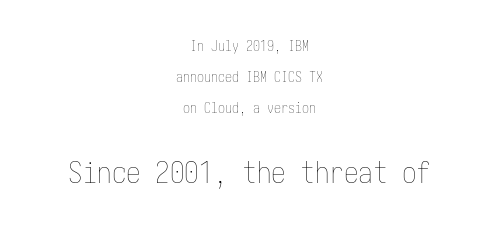
Weight class: somewhere from thin through regular. This is roman type, the default non-slanted kind. The gap between lines stays unmarked. Size contrast runs from small at the top to large at the bottom. Baseline-to-baseline distance is far greater than the letter height.
